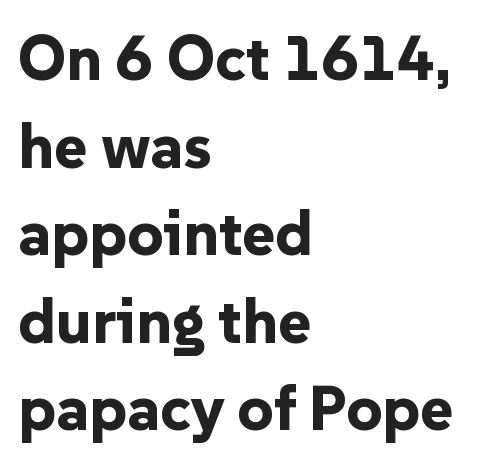
Q: Is the text bold? A: Yes.
Q: Is the text italic (slanted)? A: No, it is upright.
Q: Is the typeface a serif or a sans-serif typeface? A: Sans-serif.
Q: Is the text underlined? A: No.
Q: How is the paragraph aligned? A: Left-aligned.
Q: Is the spacing between letters normal or unusually wide? A: Normal.
Q: Is the spacing between lines tight, normal or loose? A: Normal.
Q: Width (condensed, normal, or wide)? A: Normal.
Q: Stroke contrast? A: Low.
Q: x-height? A: Medium.
Q: Monospaced? A: No.
